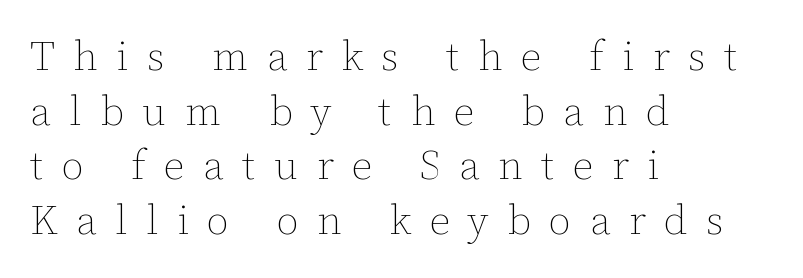
Vertical strokes here are truly vertical. The space beneath each line is pristine and unruled. Letters have the restrained weight of plain body copy at most. One glance says typical: line gaps are just what's usual.
